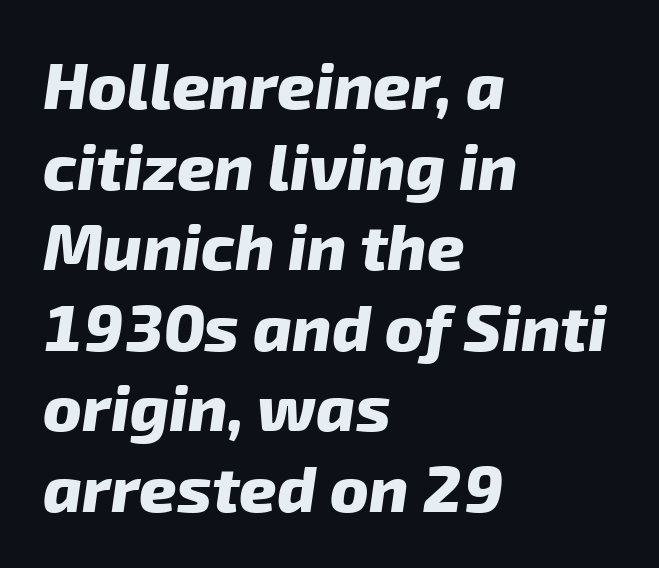
The rendering anchors every line to the left-hand side. The passage shown is typed in a proportional face where columns would drift. This sample uses a sans-serif face. Descender tails drop into unmarked territory.
